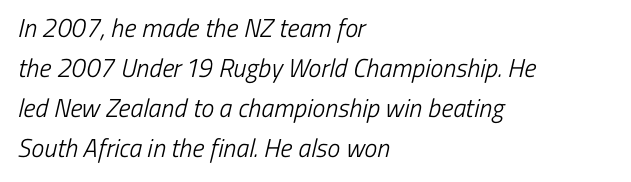
{"bold": "no", "underline": "no", "align": "left", "line_spacing": "normal", "line_spacing_ratio": 1.54, "letter_spacing": "normal", "letter_spacing_em": 0.0, "glyph_px": 26}
